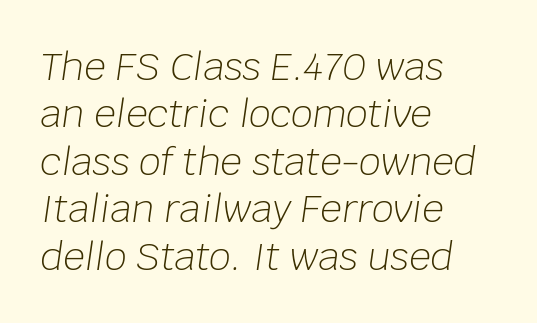
The image shows 38 px light type, italic (leaning right); set left-aligned, normal line spacing (1.25x), normal letter spacing, not underlined; low stroke contrast and a large x-height.
